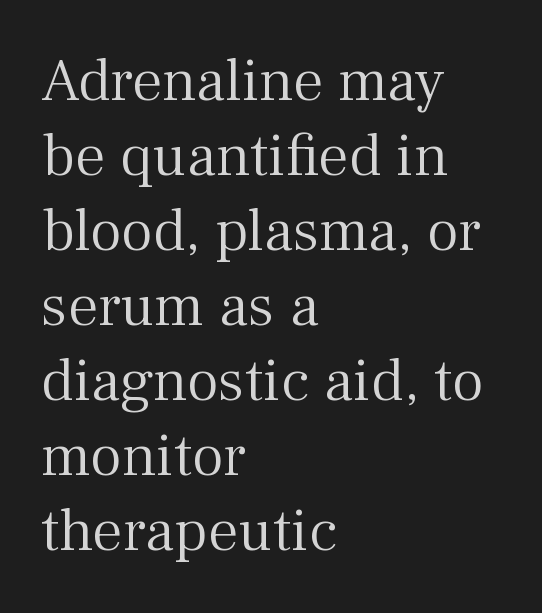
{"serif": "yes", "italic": "no", "bold": "no", "weight": "light", "width": "normal", "stroke_contrast": "medium", "x_height": "medium", "monospaced": "no", "underline": "no", "align": "left", "line_spacing_ratio": 1.23, "letter_spacing": "normal", "letter_spacing_em": 0.0, "glyph_px": 61}
